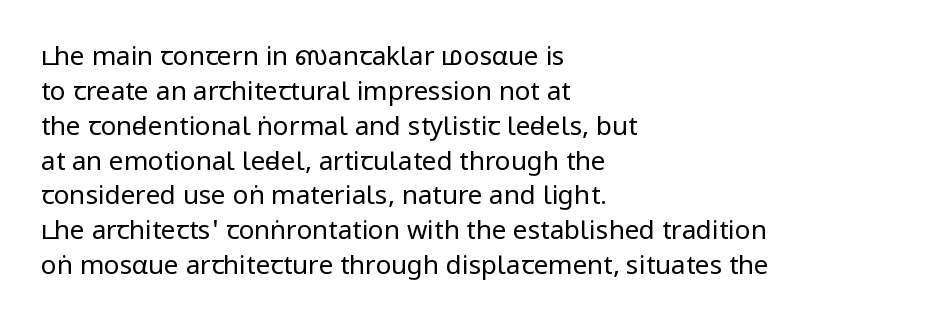
{"italic": "no", "bold": "no", "underline": "no", "align": "left", "line_spacing": "normal", "line_spacing_ratio": 1.34, "letter_spacing": "normal", "letter_spacing_em": 0.0, "glyph_px": 26}
